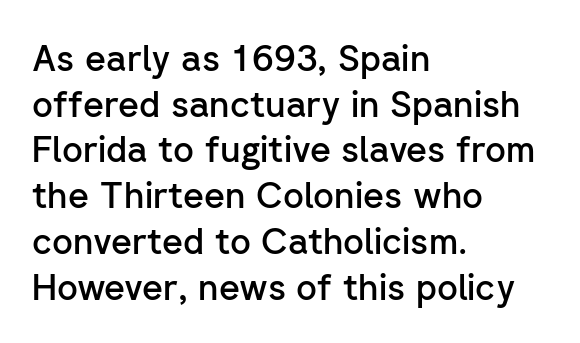
Q: Is the text bold? A: Semi-bold.
Q: Is the text italic (slanted)? A: No, it is upright.
Q: Is the typeface a serif or a sans-serif typeface? A: Sans-serif.
Q: Is the text underlined? A: No.
Q: How is the paragraph aligned? A: Left-aligned.
Q: Is the spacing between letters normal or unusually wide? A: Normal.
Q: Is the spacing between lines tight, normal or loose? A: Normal.
Q: Width (condensed, normal, or wide)? A: Normal.
Q: Stroke contrast? A: Low.
Q: x-height? A: Medium.
Q: Monospaced? A: No.
